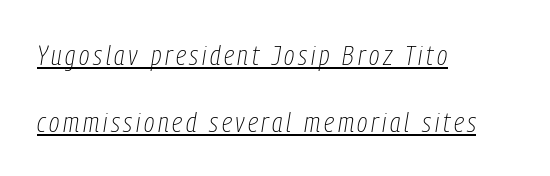
Emphasis-style slanted type is in use. Decoration check: the copy is underlined. Proportional: the letters do not fall into vertical columns. Summary of weight: not heavy and not bold. Typeset ragged right — the left edge is the straight one. Leading is clearly above the norm, producing a sparse column.
